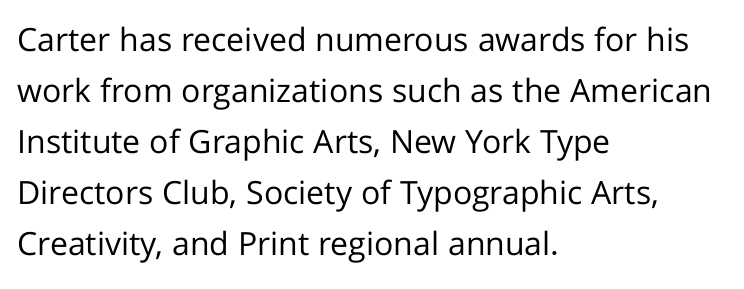
Q: Is the text bold? A: No.
Q: Is the text italic (slanted)? A: No, it is upright.
Q: Is the typeface a serif or a sans-serif typeface? A: Sans-serif.
Q: Is the text underlined? A: No.
Q: How is the paragraph aligned? A: Left-aligned.
Q: Is the spacing between letters normal or unusually wide? A: Normal.
Q: Is the spacing between lines tight, normal or loose? A: Normal.
Q: Width (condensed, normal, or wide)? A: Normal.
Q: Stroke contrast? A: Low.
Q: x-height? A: Medium.
Q: Monospaced? A: No.
